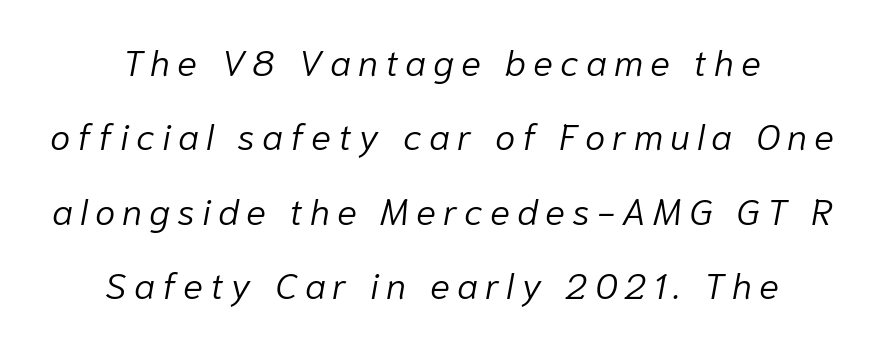
Q: Is the text bold? A: No.
Q: Is the text italic (slanted)? A: Yes, it leans right by about 10 degrees.
Q: Is the text underlined? A: No.
Q: How is the paragraph aligned? A: Centered.
Q: Is the spacing between lines tight, normal or loose? A: Loose.
Q: Width (condensed, normal, or wide)? A: Normal.
Q: Stroke contrast? A: Low.
Q: x-height? A: Medium.
Q: Monospaced? A: No.
